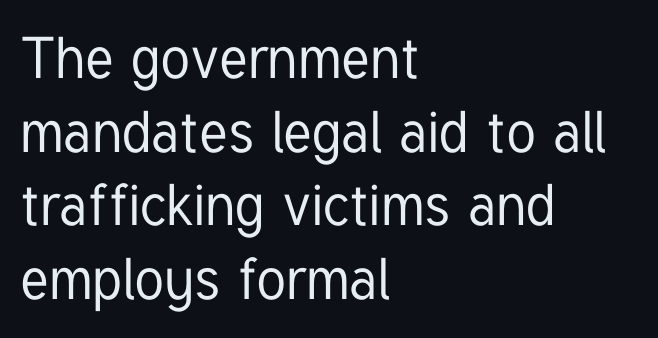
Q: Is the text italic (slanted)? A: No, it is upright.
Q: Is the typeface a serif or a sans-serif typeface? A: Sans-serif.
Q: Is the text underlined? A: No.
Q: How is the paragraph aligned? A: Left-aligned.
Q: Is the spacing between letters normal or unusually wide? A: Normal.
Q: Is the spacing between lines tight, normal or loose? A: Normal.
Q: Width (condensed, normal, or wide)? A: Condensed.
Q: Stroke contrast? A: Low.
Q: x-height? A: Medium.
Q: Monospaced? A: No.
